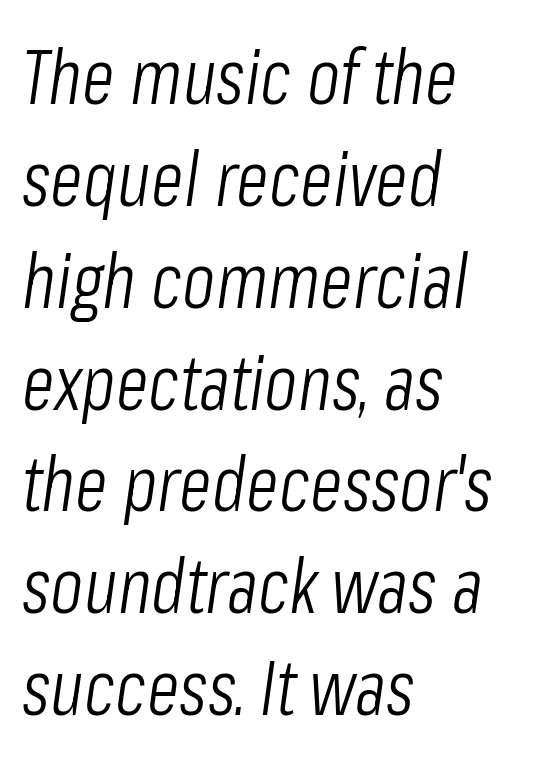
{"italic": "yes", "lean": "right", "slant_degrees": 8, "bold": "no", "weight": "light", "width": "condensed", "stroke_contrast": "low", "x_height": "medium", "monospaced": "no", "underline": "no", "align": "left", "line_spacing": "normal", "line_spacing_ratio": 1.34, "letter_spacing": "normal", "letter_spacing_em": 0.0, "glyph_px": 76}
